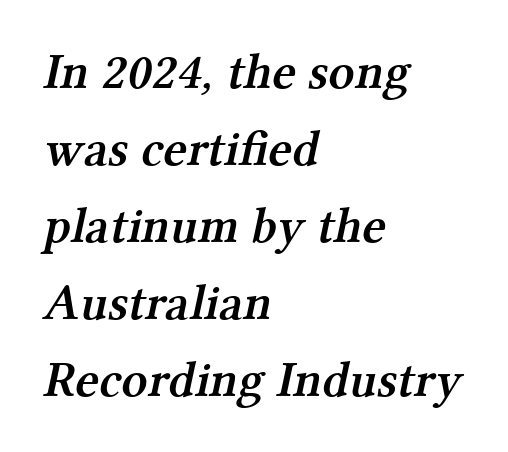
Q: Is the text bold? A: Semi-bold.
Q: Is the typeface a serif or a sans-serif typeface? A: Serif.
Q: Is the text underlined? A: No.
Q: How is the paragraph aligned? A: Left-aligned.
Q: Is the spacing between letters normal or unusually wide? A: Normal.
Q: Is the spacing between lines tight, normal or loose? A: Normal.
Q: Width (condensed, normal, or wide)? A: Normal.
Q: Stroke contrast? A: Medium.
Q: x-height? A: Medium.
Q: Monospaced? A: No.
